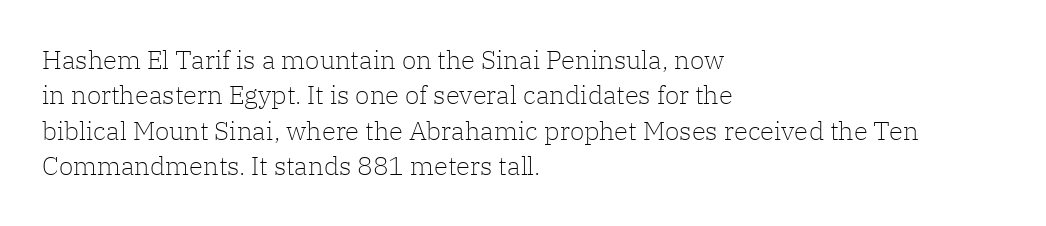
Q: Is the text bold? A: No.
Q: Is the text italic (slanted)? A: No, it is upright.
Q: Is the text underlined? A: No.
Q: How is the paragraph aligned? A: Left-aligned.
Q: Is the spacing between letters normal or unusually wide? A: Normal.
Q: Is the spacing between lines tight, normal or loose? A: Normal.
